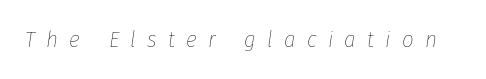
Q: Is the text bold? A: No.
Q: Is the text italic (slanted)? A: Yes, it leans right by about 8 degrees.
Q: Is the text underlined? A: No.
Q: Is the spacing between letters normal or unusually wide? A: Unusually wide.
